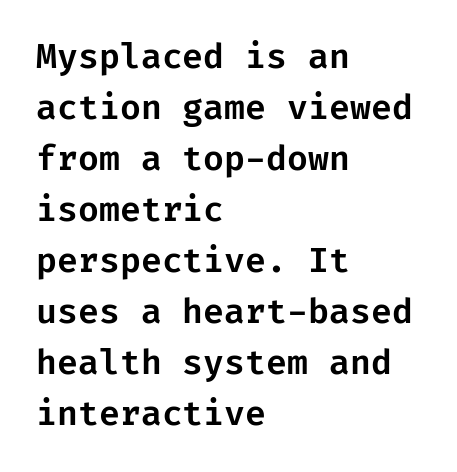
The image shows 34 px sans-serif type, upright; set left-aligned, normal line spacing (1.5x), normal letter spacing, not underlined; low stroke contrast and a medium x-height.
